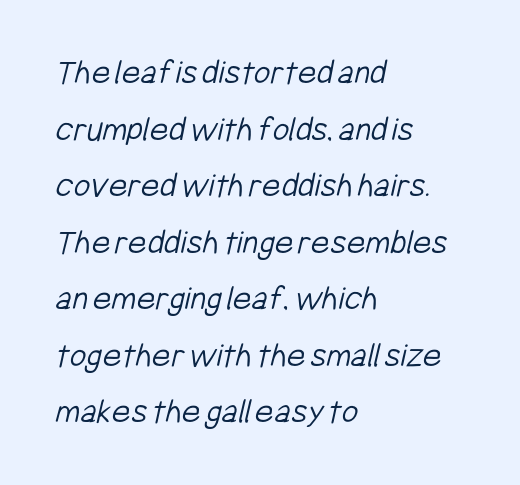
{"serif": "no", "bold": "no", "weight": "light", "width": "condensed", "stroke_contrast": "low", "x_height": "medium", "monospaced": "no", "underline": "no", "align": "left", "line_spacing": "normal", "line_spacing_ratio": 1.57, "letter_spacing": "normal", "letter_spacing_em": 0.0, "glyph_px": 36}
